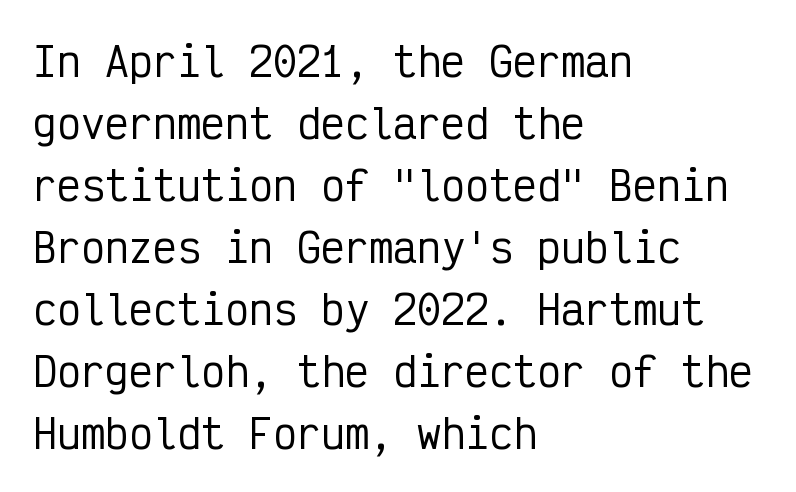
Is this a fixed-width face? Yes — each glyph sits in an identical cell. The passage shown is typeset with a sans-serif family. Look at the tracking — it's just the regular setting, nothing added. Ascenders rise straight up at ninety degrees. Descender tails drop into unmarked territory.
